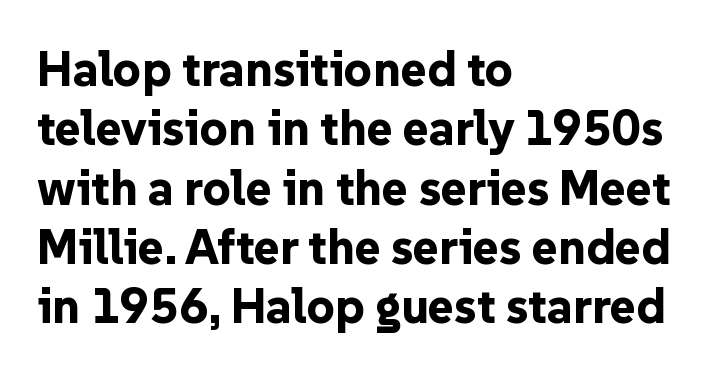
The image shows 49 px bold sans-serif type, upright; set left-aligned, line spacing 1.21x, normal letter spacing, not underlined; low stroke contrast and a medium x-height.
